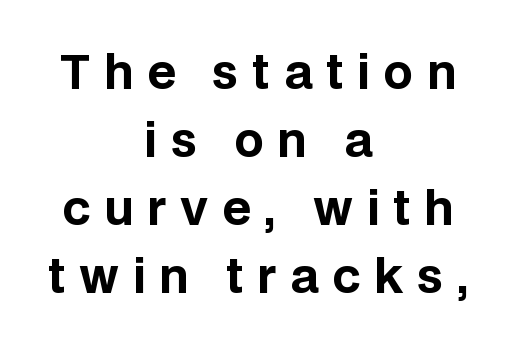
The image shows 46 px bold sans-serif type, upright; set centered, normal line spacing (1.48x), unusually wide letter spacing (+0.3 em), not underlined; low stroke contrast and a large x-height.
